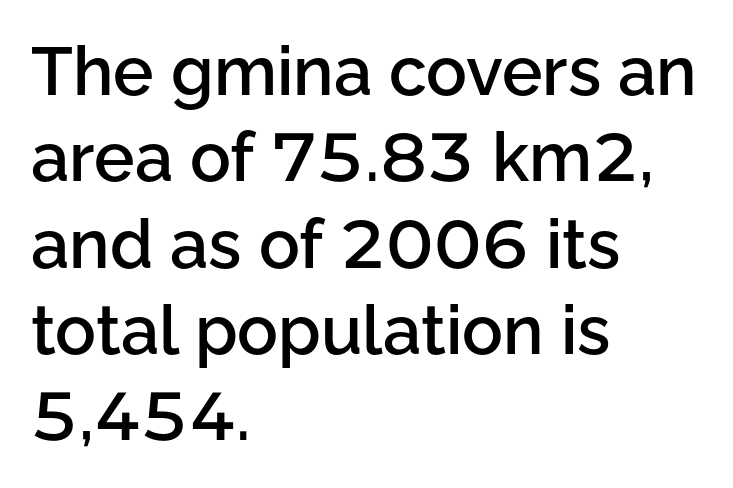
The image shows 68 px semibold sans-serif type, upright; set left-aligned, normal line spacing (1.27x), normal letter spacing, not underlined; low stroke contrast and a medium x-height.
